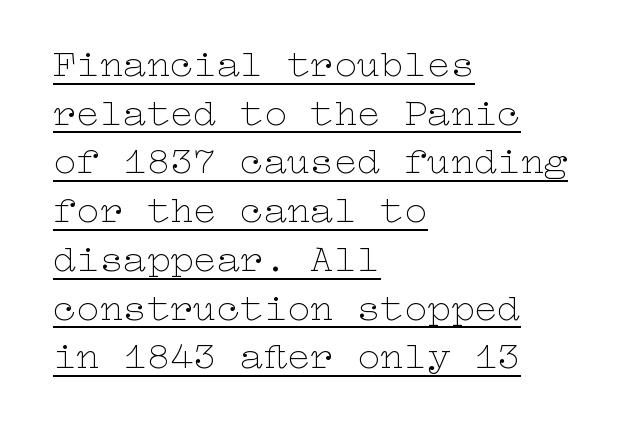
The image shows 39 px thin, wide type, upright; set left-aligned, normal line spacing (1.25x), normal letter spacing, underlined; low stroke contrast and a medium x-height.
